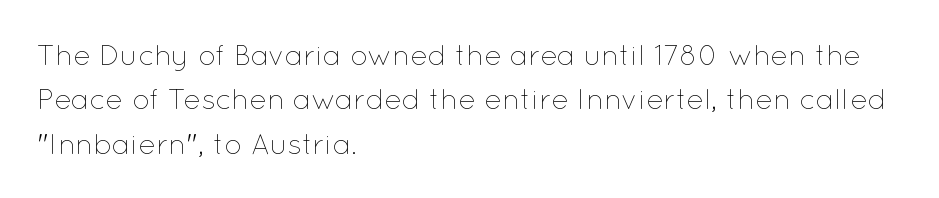
{"italic": "no", "bold": "no", "weight": "thin", "width": "normal", "stroke_contrast": "low", "x_height": "medium", "monospaced": "no", "underline": "no", "align": "left", "line_spacing": "normal", "line_spacing_ratio": 1.53, "letter_spacing": "normal", "letter_spacing_em": 0.0, "glyph_px": 29}
